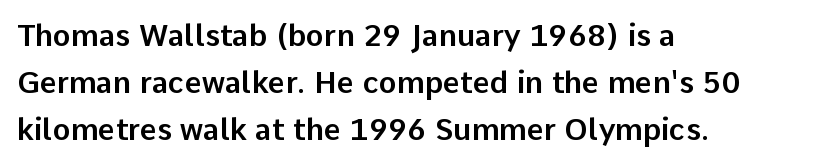
This sample uses a sans-serif face. Caption: multi-line text, flush left, ragged right. The rendering uses natural spacing where letterforms have individual widths. Standard letterfit; no display-style spreading of the glyphs.
